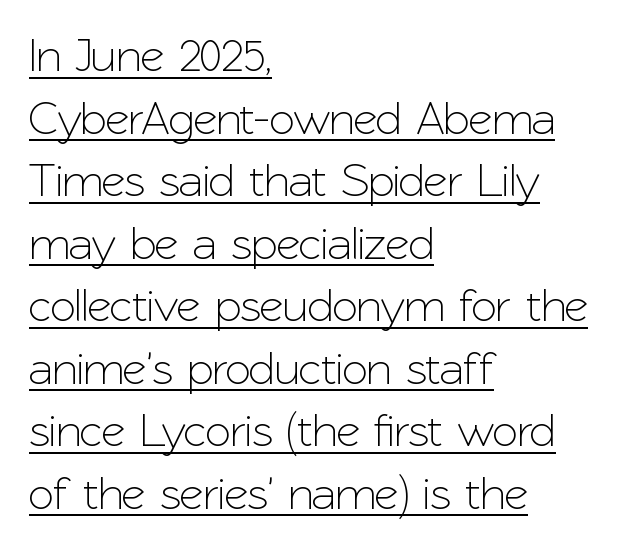
Q: Is the text italic (slanted)? A: No, it is upright.
Q: Is the typeface a serif or a sans-serif typeface? A: Sans-serif.
Q: Is the text underlined? A: Yes.
Q: How is the paragraph aligned? A: Left-aligned.
Q: Is the spacing between letters normal or unusually wide? A: Normal.
Q: Is the spacing between lines tight, normal or loose? A: Normal.
Q: Width (condensed, normal, or wide)? A: Normal.
Q: Stroke contrast? A: Low.
Q: x-height? A: Medium.
Q: Monospaced? A: No.
